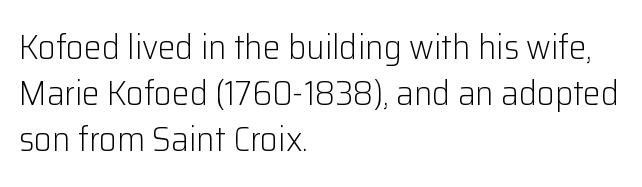
{"serif": "no", "italic": "no", "bold": "no", "weight": "light", "width": "normal", "stroke_contrast": "low", "x_height": "medium", "monospaced": "no", "underline": "no", "align": "left", "line_spacing": "normal", "line_spacing_ratio": 1.32, "letter_spacing": "normal", "letter_spacing_em": 0.0, "glyph_px": 35}
